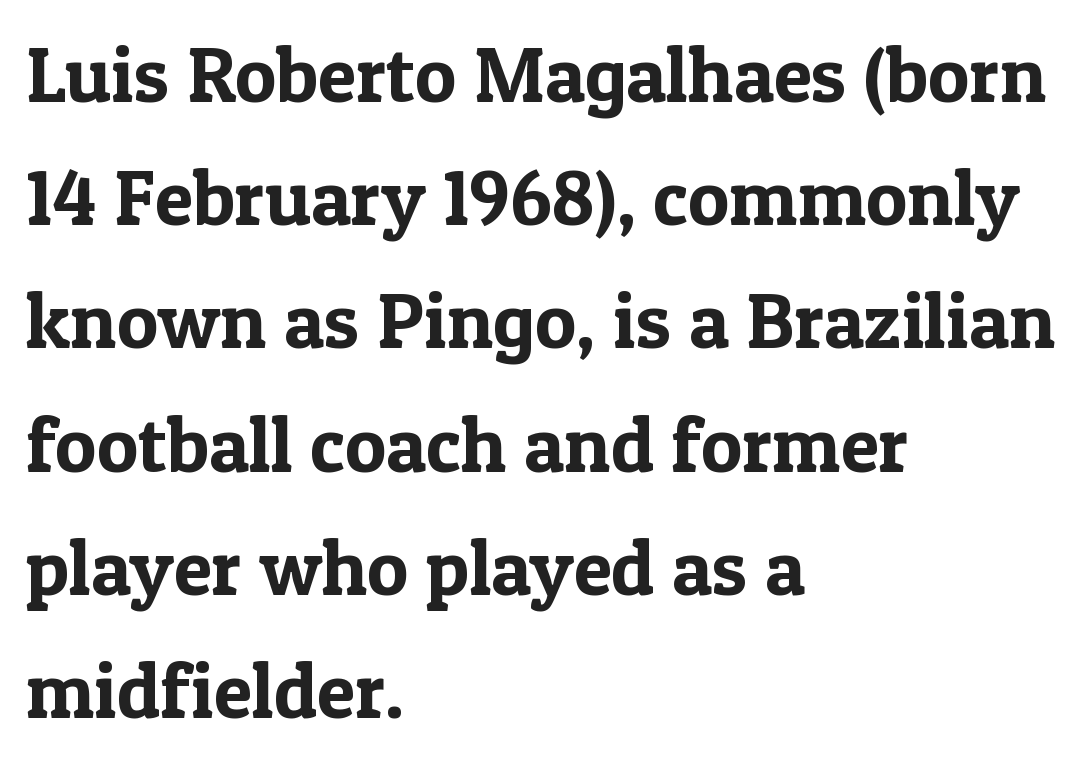
The image shows 78 px serif type, upright; set left-aligned, normal line spacing (1.58x), normal letter spacing, not underlined; a medium x-height.
